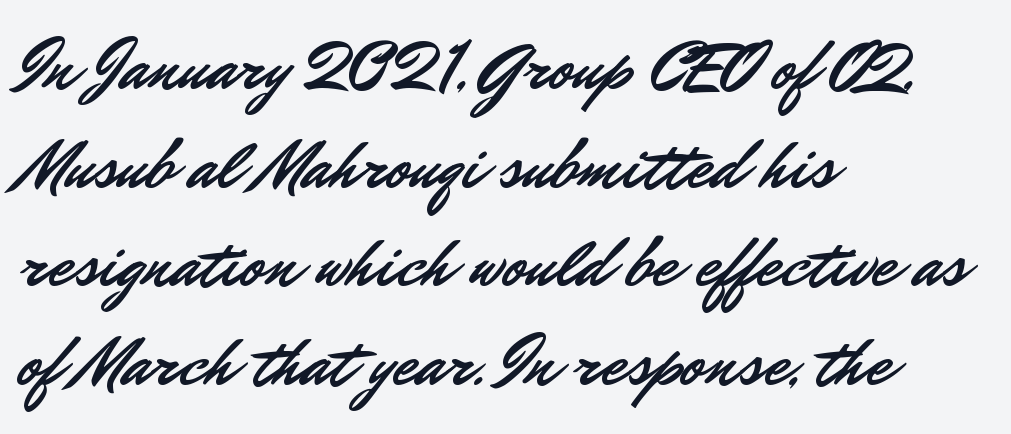
Q: Is the text italic (slanted)? A: Yes.
Q: Is the typeface a serif or a sans-serif typeface? A: Sans-serif.
Q: Is the text underlined? A: No.
Q: How is the paragraph aligned? A: Left-aligned.
Q: Is the spacing between letters normal or unusually wide? A: Normal.
Q: Is the spacing between lines tight, normal or loose? A: Normal.
Q: Width (condensed, normal, or wide)? A: Normal.
Q: Stroke contrast? A: Low.
Q: x-height? A: Small.
Q: Monospaced? A: No.
